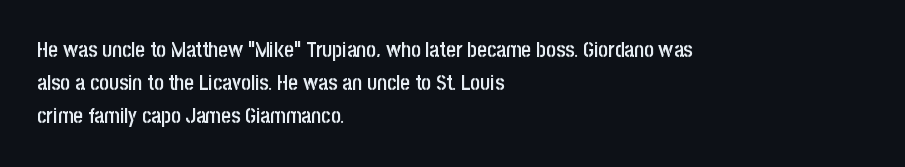
A somewhat darkened texture: the type is semibold rather than bold. Every stem runs plumb, perpendicular to the baseline. No extra tracking has been applied to these lines. A bare baseline throughout the passage. Every row of glyphs begins at an identical x-position on the left. Normally led — the rows are evenly, conventionally spaced.
